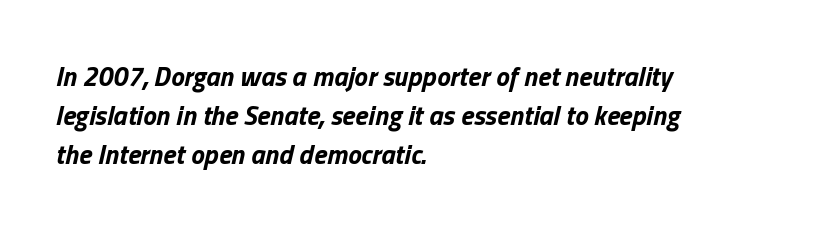
Typeset ragged right — the left edge is the straight one. Words appear dense and cohesive because spacing is normal. Quick note: interline space is typical. Slant detected: the letters are inclined. The space directly below the letters is spotless. Every letter is thick-stroked: bold, no question.
